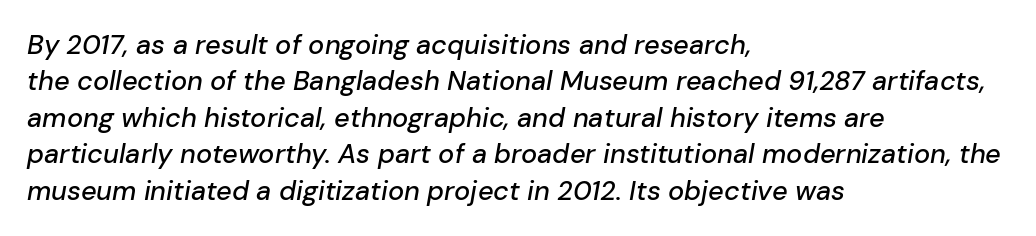
The image shows 27 px text type, italic (leaning right); set left-aligned, normal line spacing (1.35x), normal letter spacing, not underlined.
